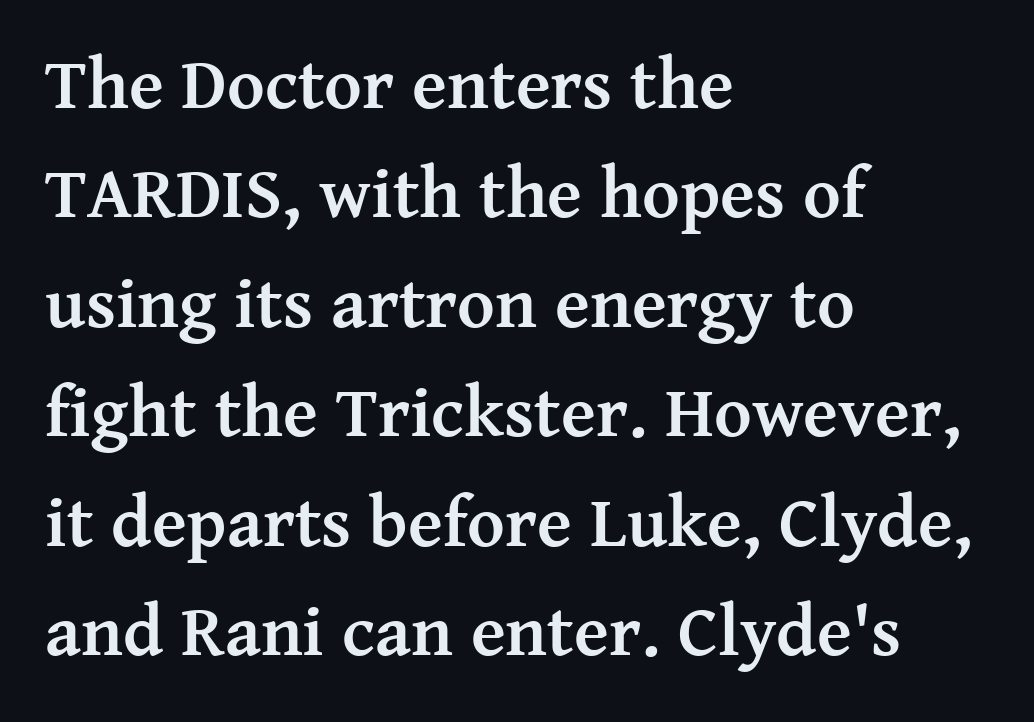
Q: Is the text bold? A: Yes.
Q: Is the text italic (slanted)? A: No, it is upright.
Q: Is the typeface a serif or a sans-serif typeface? A: Serif.
Q: Is the text underlined? A: No.
Q: How is the paragraph aligned? A: Left-aligned.
Q: Is the spacing between letters normal or unusually wide? A: Normal.
Q: Is the spacing between lines tight, normal or loose? A: Normal.
Q: Width (condensed, normal, or wide)? A: Normal.
Q: Stroke contrast? A: Medium.
Q: x-height? A: Medium.
Q: Monospaced? A: No.
